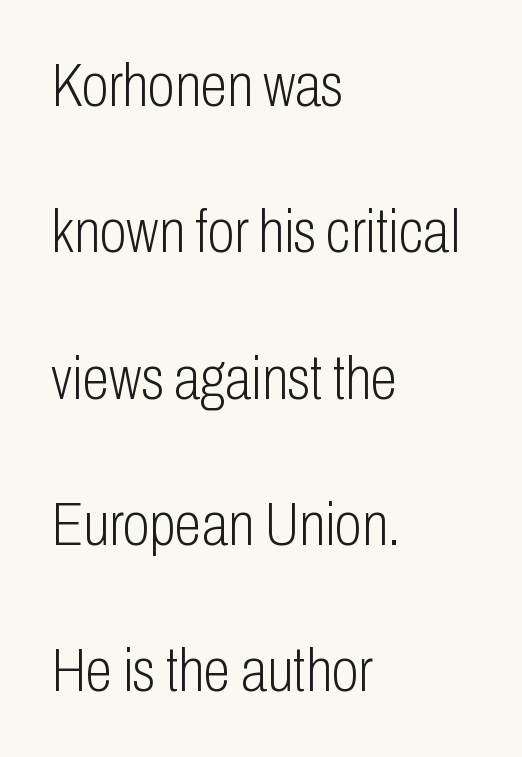
The image shows 62 px light, condensed sans-serif type, upright; set left-aligned, loose line spacing (2.36x), normal letter spacing, not underlined; low stroke contrast and a medium x-height.
